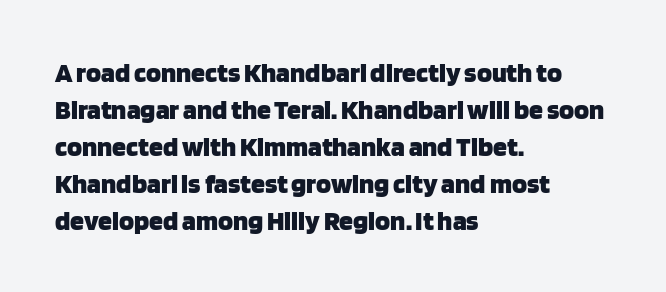
{"serif": "no", "italic": "no", "bold": "yes", "weight": "heavy", "width": "normal", "stroke_contrast": "low", "x_height": "large", "monospaced": "no", "underline": "no", "align": "left", "line_spacing": "normal", "line_spacing_ratio": 1.32, "letter_spacing": "normal", "letter_spacing_em": 0.0, "glyph_px": 28}
